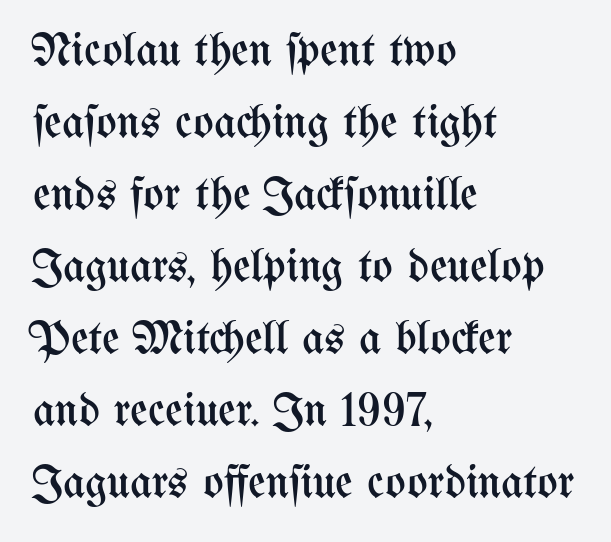
{"italic": "no", "bold": "no", "weight": "regular", "width": "condensed", "stroke_contrast": "medium", "x_height": "medium", "monospaced": "no", "underline": "no", "align": "left", "line_spacing": "normal", "line_spacing_ratio": 1.5, "letter_spacing": "normal", "letter_spacing_em": 0.0, "glyph_px": 48}
